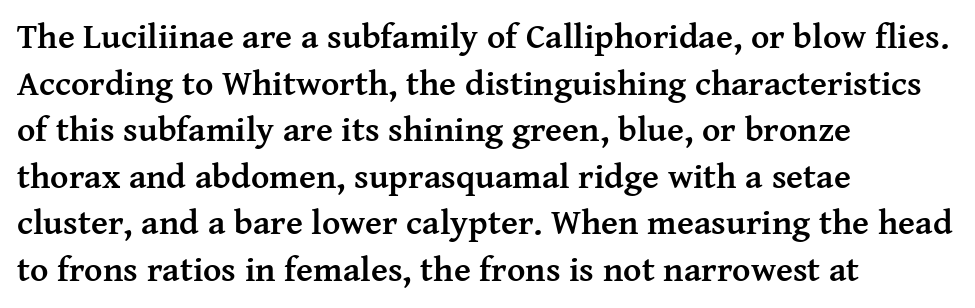
The rendering uses natural spacing where letterforms have individual widths. This sample uses a serif face. A typesetter would mark this as roman, not italic. How heavy is the stroke? Heavy — this is a bold. The lines sit at an ordinary, default distance from one another.
